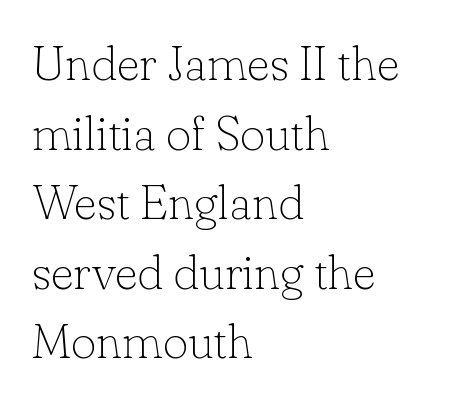
Q: Is the text bold? A: No.
Q: Is the text italic (slanted)? A: No, it is upright.
Q: Is the typeface a serif or a sans-serif typeface? A: Serif.
Q: Is the text underlined? A: No.
Q: How is the paragraph aligned? A: Left-aligned.
Q: Is the spacing between letters normal or unusually wide? A: Normal.
Q: Is the spacing between lines tight, normal or loose? A: Normal.
Q: Width (condensed, normal, or wide)? A: Normal.
Q: Stroke contrast? A: Low.
Q: x-height? A: Small.
Q: Monospaced? A: No.
